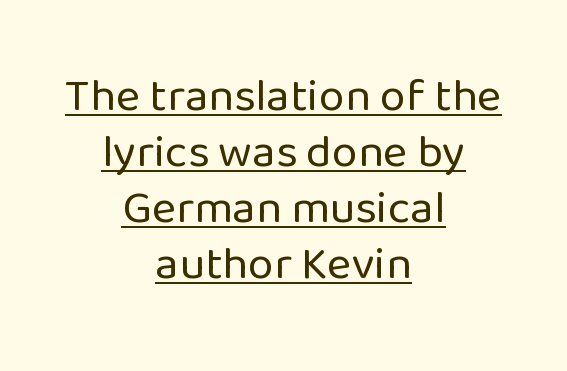
{"serif": "no", "italic": "no", "bold": "no", "weight": "regular", "width": "normal", "stroke_contrast": "low", "x_height": "medium", "monospaced": "no", "underline": "yes", "align": "center", "line_spacing_ratio": 1.19, "letter_spacing": "normal", "letter_spacing_em": 0.0, "glyph_px": 47}
